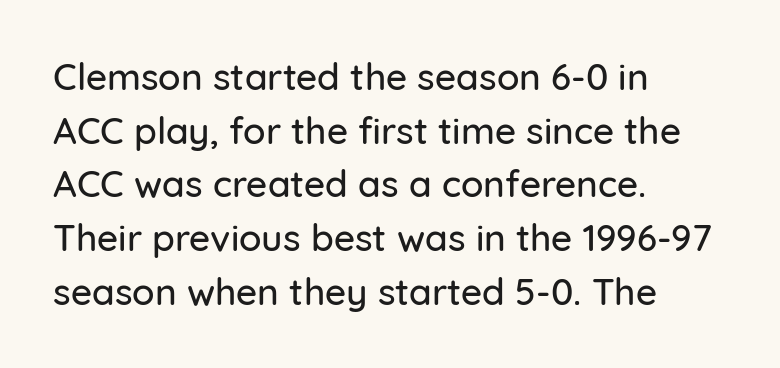
The image shows 37 px sans-serif type, upright; set left-aligned, normal line spacing (1.45x), normal letter spacing, not underlined; low stroke contrast and a medium x-height.
